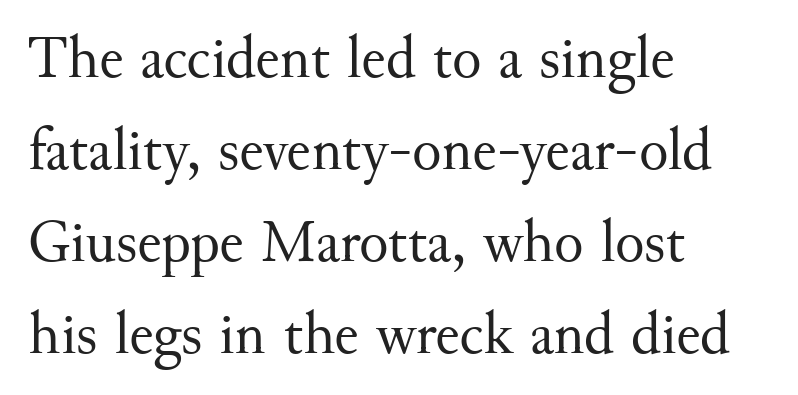
Q: Is the text bold? A: No.
Q: Is the text italic (slanted)? A: No, it is upright.
Q: Is the typeface a serif or a sans-serif typeface? A: Serif.
Q: Is the text underlined? A: No.
Q: How is the paragraph aligned? A: Left-aligned.
Q: Is the spacing between letters normal or unusually wide? A: Normal.
Q: Is the spacing between lines tight, normal or loose? A: Normal.
Q: Width (condensed, normal, or wide)? A: Normal.
Q: Stroke contrast? A: Medium.
Q: x-height? A: Small.
Q: Monospaced? A: No.
